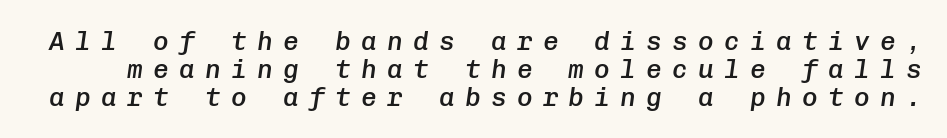
{"italic": "yes", "lean": "right", "slant_degrees": 8, "bold": "semi", "underline": "no", "line_spacing": "tight", "line_spacing_ratio": 1.07, "letter_spacing": "wide", "letter_spacing_em": 0.4, "glyph_px": 26}
